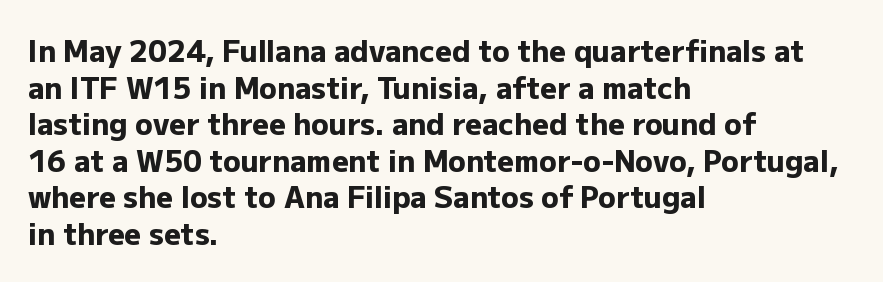
The image shows 29 px heavy sans-serif type, upright; set left-aligned, normal line spacing (1.26x), normal letter spacing, not underlined; low stroke contrast and a medium x-height.
